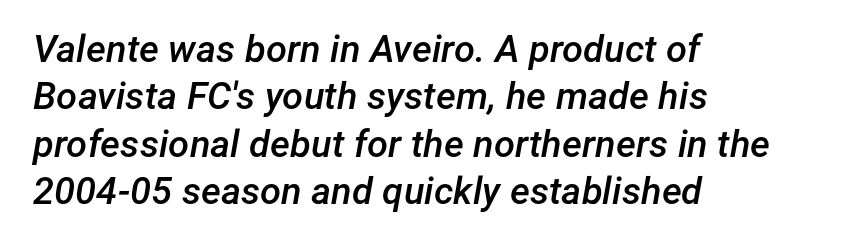
The image shows 38 px semibold type, italic (leaning right); set left-aligned, normal line spacing (1.25x), normal letter spacing, not underlined; low stroke contrast and a medium x-height.
